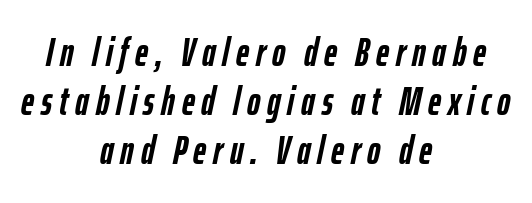
{"italic": "yes", "lean": "right", "slant_degrees": 12, "bold": "yes", "weight": "semibold", "width": "condensed", "stroke_contrast": "low", "x_height": "medium", "monospaced": "no", "underline": "no", "align": "center", "line_spacing_ratio": 1.23, "glyph_px": 40}
